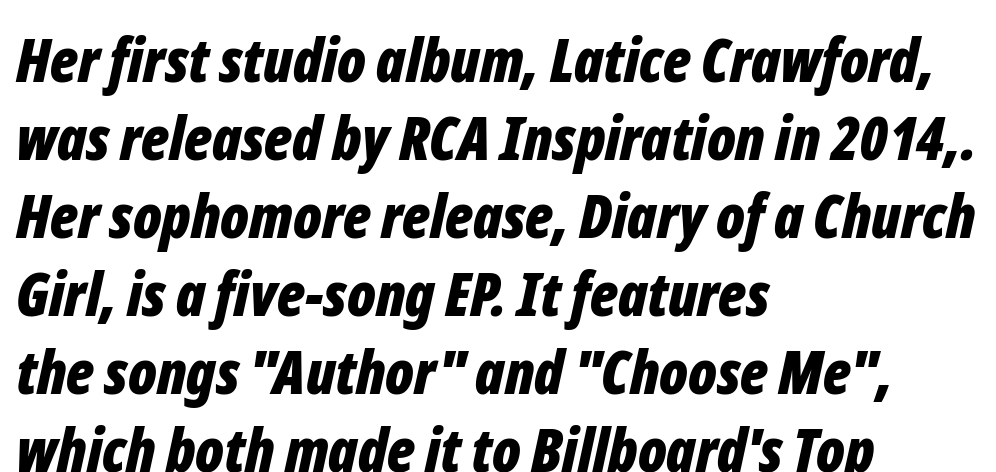
The vertical gap from one line to the next is medium. Compared with typical body copy, the letter spacing here is the same. The lines are quadded left. Think of a printed novel: that variable character pitch is what you see here.
